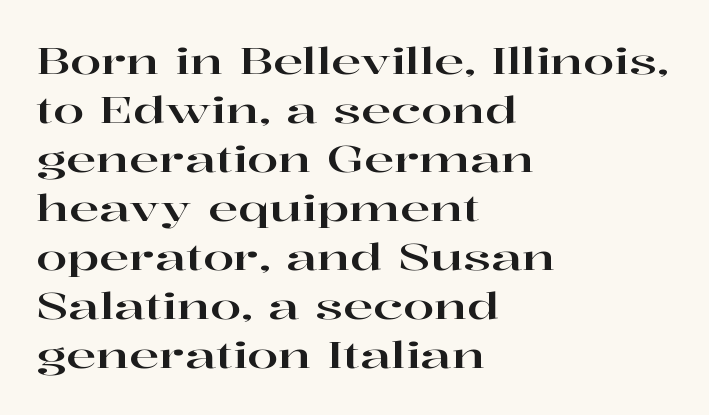
Here the designer chose a conventional face with non-uniform glyph widths. Are there feet on the stems? There are — it's a serif. Posture: upright roman. Short and long lines alike share a common starting point at left. The space directly below the letters is spotless.
